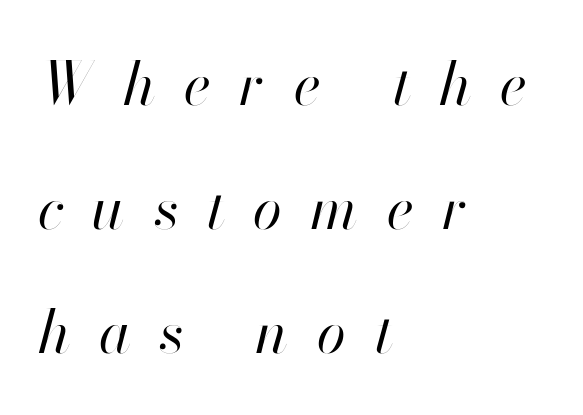
{"italic": "yes", "lean": "right", "slant_degrees": 13, "bold": "no", "weight": "regular", "width": "normal", "stroke_contrast": "high", "x_height": "small", "monospaced": "no", "underline": "no", "align": "left", "line_spacing": "loose", "line_spacing_ratio": 2.1, "letter_spacing": "wide", "letter_spacing_em": 0.48, "glyph_px": 59}
